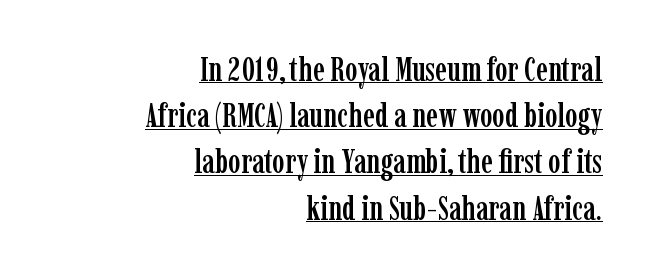
Spacing verdict: proportional, widths tailored to each character. Each line ends at the same right margin while the left side varies. The letters sit at their default tracking, neither squeezed nor spread. You can tell it's not italic because the verticals are truly vertical. Honestly, the row spacing looks completely unremarkable. The font family rendered here belongs to the serif group.
